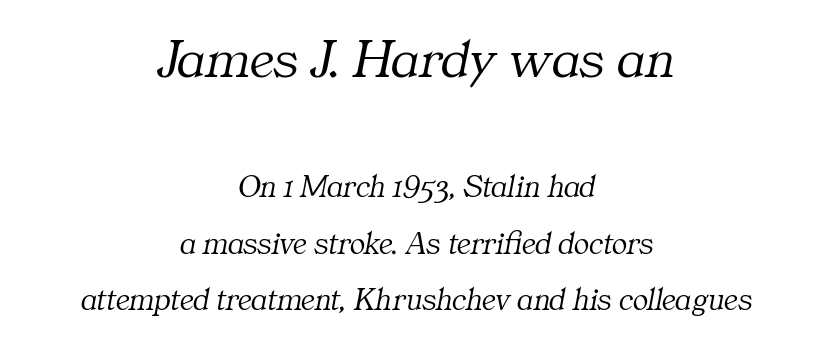
The image shows 56 px light serif type, italic (leaning right); set centered, line spacing 1.76x, normal letter spacing, not underlined; the first (top) block is 1.75x larger; medium stroke contrast and a medium x-height.
